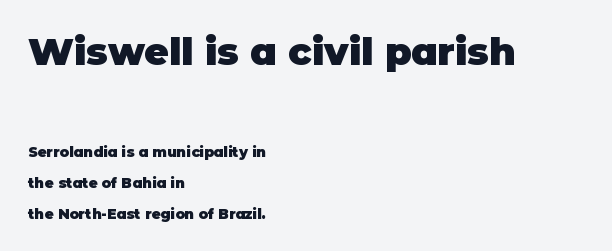
Caption: upper text group enlarged, lower text group reduced. You could fit nearly another row in the gap between these rows. Serifs: no, the terminals of the letterforms are clean. Typesetter's note: full bold, strokes at maximum text heaviness. These lines are rendered in a variable-pitch font. Left-aligned paragraph, ragged on the right.
